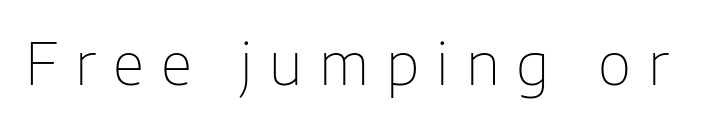
Q: Is the text bold? A: No.
Q: Is the text italic (slanted)? A: No, it is upright.
Q: Is the typeface a serif or a sans-serif typeface? A: Sans-serif.
Q: Is the text underlined? A: No.
Q: Is the spacing between letters normal or unusually wide? A: Unusually wide.
Q: Width (condensed, normal, or wide)? A: Normal.
Q: Stroke contrast? A: Low.
Q: x-height? A: Medium.
Q: Monospaced? A: No.
